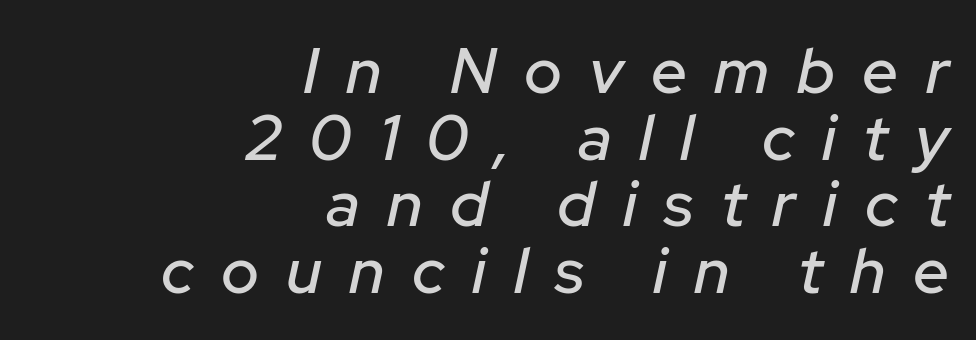
{"italic": "yes", "lean": "right", "slant_degrees": 12, "width": "normal", "stroke_contrast": "low", "x_height": "medium", "monospaced": "no", "underline": "no", "align": "right", "line_spacing": "tight", "line_spacing_ratio": 1.04, "letter_spacing": "wide", "letter_spacing_em": 0.43, "glyph_px": 64}
